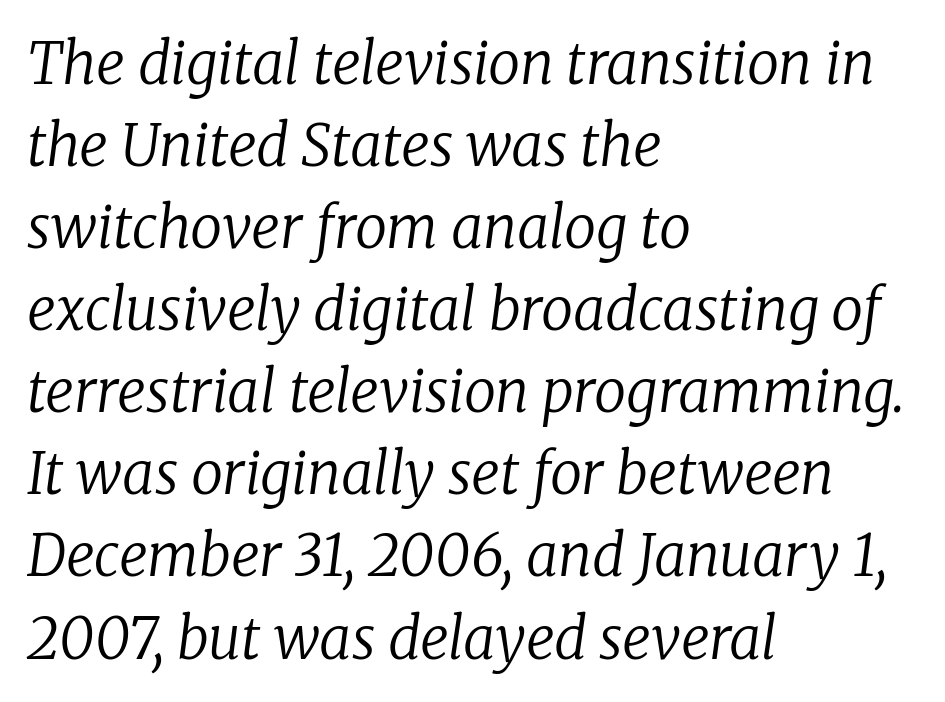
Q: Is the text bold? A: No.
Q: Is the text italic (slanted)? A: Yes, it leans right by about 8 degrees.
Q: Is the typeface a serif or a sans-serif typeface? A: Serif.
Q: Is the text underlined? A: No.
Q: How is the paragraph aligned? A: Left-aligned.
Q: Is the spacing between letters normal or unusually wide? A: Normal.
Q: Is the spacing between lines tight, normal or loose? A: Normal.
Q: Width (condensed, normal, or wide)? A: Normal.
Q: Stroke contrast? A: Low.
Q: x-height? A: Medium.
Q: Monospaced? A: No.
